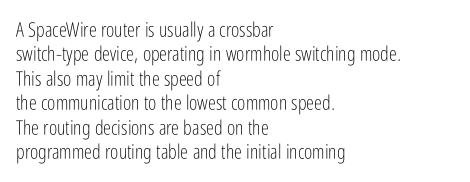
The image shows 20 px text type, upright; set left-aligned, line spacing 1.22x, normal letter spacing, not underlined.
